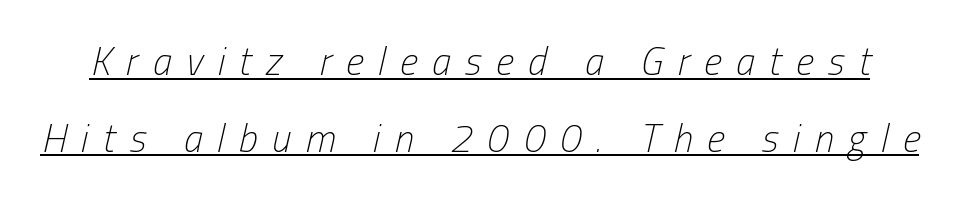
Q: Is the text bold? A: No.
Q: Is the text italic (slanted)? A: Yes, it leans right by about 13 degrees.
Q: Is the text underlined? A: Yes.
Q: Is the spacing between letters normal or unusually wide? A: Unusually wide.
Q: Is the spacing between lines tight, normal or loose? A: Loose.
Q: Width (condensed, normal, or wide)? A: Condensed.
Q: Stroke contrast? A: Low.
Q: x-height? A: Medium.
Q: Monospaced? A: No.
